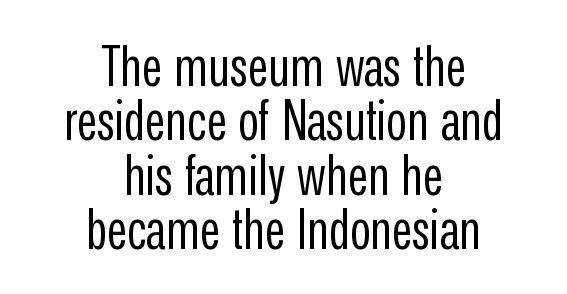
Q: Is the text bold? A: No.
Q: Is the text italic (slanted)? A: No, it is upright.
Q: Is the typeface a serif or a sans-serif typeface? A: Sans-serif.
Q: Is the text underlined? A: No.
Q: How is the paragraph aligned? A: Centered.
Q: Is the spacing between letters normal or unusually wide? A: Normal.
Q: Is the spacing between lines tight, normal or loose? A: Tight.
Q: Width (condensed, normal, or wide)? A: Condensed.
Q: Stroke contrast? A: Low.
Q: x-height? A: Medium.
Q: Monospaced? A: No.
